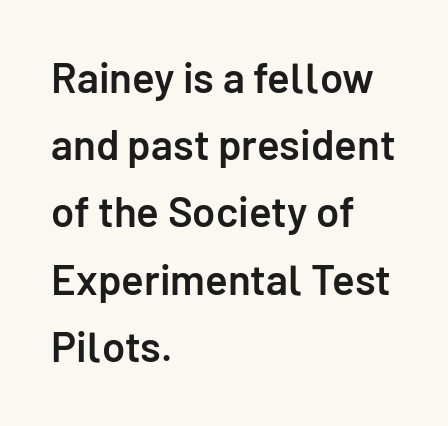
Q: Is the text bold? A: Semi-bold.
Q: Is the text italic (slanted)? A: No, it is upright.
Q: Is the typeface a serif or a sans-serif typeface? A: Sans-serif.
Q: Is the text underlined? A: No.
Q: How is the paragraph aligned? A: Left-aligned.
Q: Is the spacing between letters normal or unusually wide? A: Normal.
Q: Is the spacing between lines tight, normal or loose? A: Normal.
Q: Width (condensed, normal, or wide)? A: Normal.
Q: Stroke contrast? A: Low.
Q: x-height? A: Medium.
Q: Monospaced? A: No.
